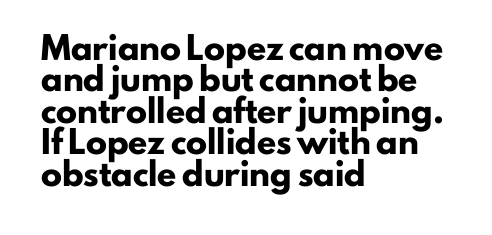
Q: Is the text bold? A: Yes.
Q: Is the text italic (slanted)? A: No, it is upright.
Q: Is the text underlined? A: No.
Q: How is the paragraph aligned? A: Left-aligned.
Q: Is the spacing between letters normal or unusually wide? A: Normal.
Q: Is the spacing between lines tight, normal or loose? A: Normal.
